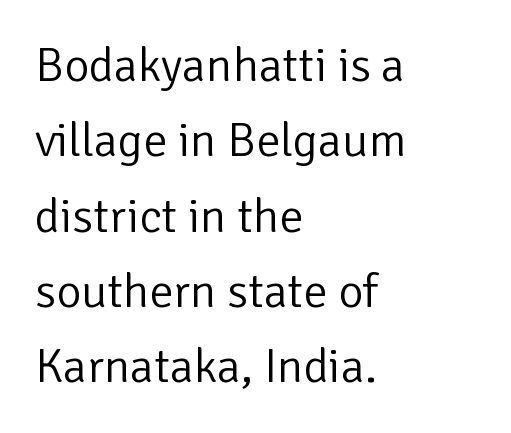
{"serif": "no", "italic": "no", "bold": "no", "weight": "light", "width": "normal", "stroke_contrast": "low", "x_height": "medium", "monospaced": "no", "underline": "no", "align": "left", "line_spacing": "normal", "line_spacing_ratio": 1.57, "letter_spacing": "normal", "letter_spacing_em": 0.0, "glyph_px": 48}
